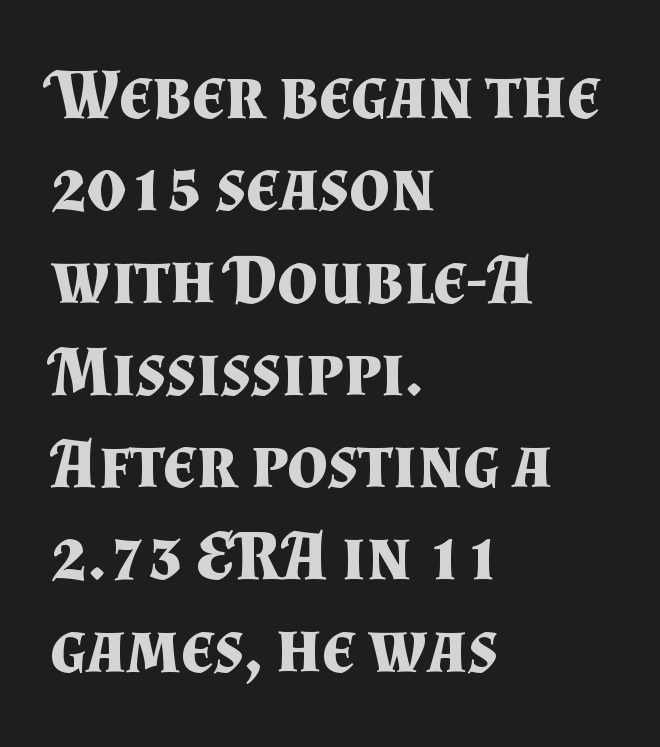
{"serif": "yes", "italic": "no", "bold": "yes", "weight": "bold", "width": "normal", "stroke_contrast": "medium", "x_height": "small", "monospaced": "no", "underline": "no", "align": "left", "line_spacing": "normal", "line_spacing_ratio": 1.3, "letter_spacing": "normal", "letter_spacing_em": 0.0, "glyph_px": 71}
